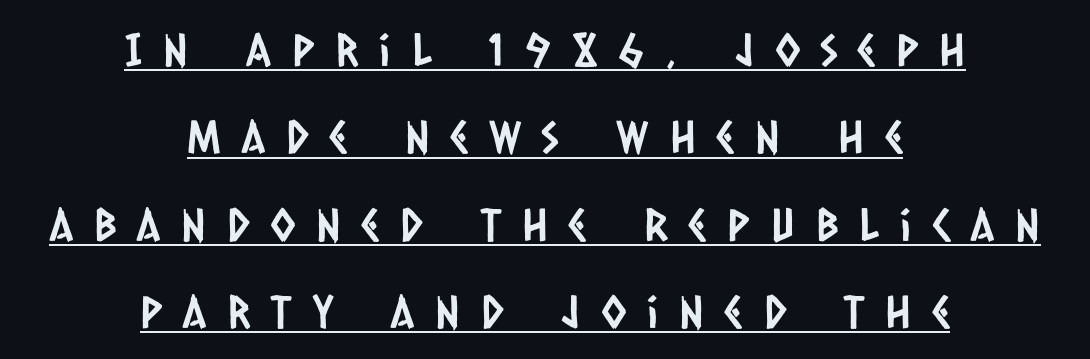
Q: Is the typeface a serif or a sans-serif typeface? A: Sans-serif.
Q: Is the text underlined? A: Yes.
Q: How is the paragraph aligned? A: Centered.
Q: Is the spacing between letters normal or unusually wide? A: Unusually wide.
Q: Is the spacing between lines tight, normal or loose? A: Loose.
Q: Width (condensed, normal, or wide)? A: Condensed.
Q: Stroke contrast? A: Low.
Q: x-height? A: Large.
Q: Monospaced? A: No.
